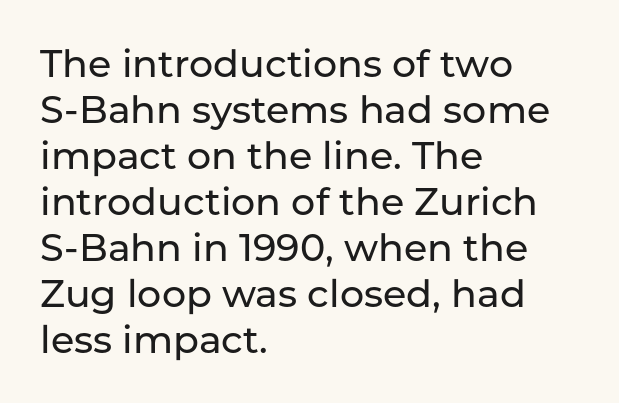
The image shows 38 px sans-serif type, upright; set left-aligned, line spacing 1.21x, normal letter spacing, not underlined; low stroke contrast and a medium x-height.
